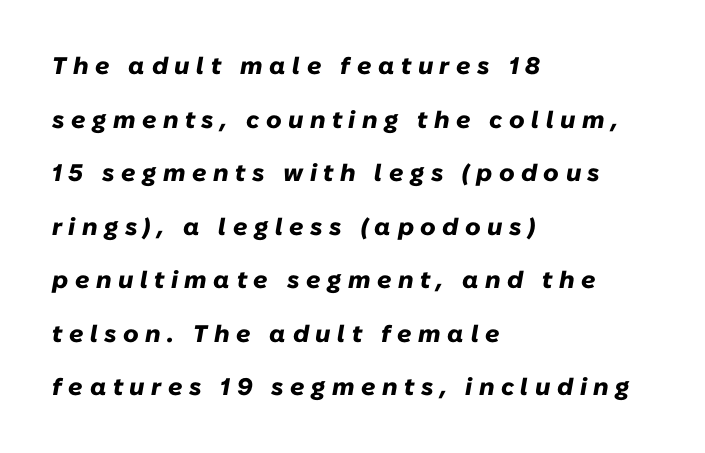
{"italic": "yes", "lean": "right", "slant_degrees": 10, "bold": "yes", "underline": "no", "align": "left", "line_spacing": "loose", "line_spacing_ratio": 2.23, "letter_spacing": "wide", "letter_spacing_em": 0.27, "glyph_px": 24}
